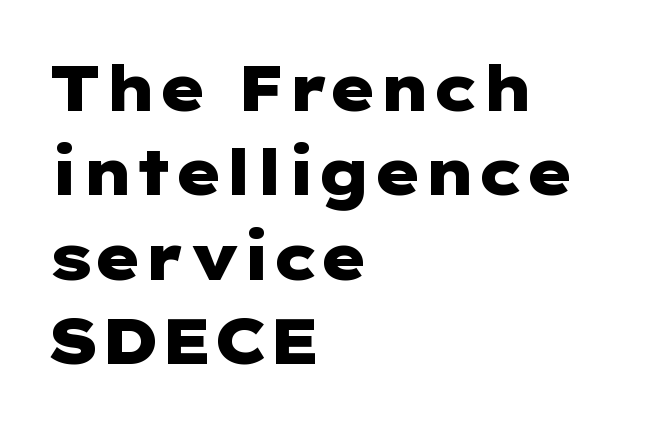
The image shows 63 px heavy, wide sans-serif type, upright; set left-aligned, normal line spacing (1.34x), normal letter spacing, not underlined; low stroke contrast and a medium x-height.
